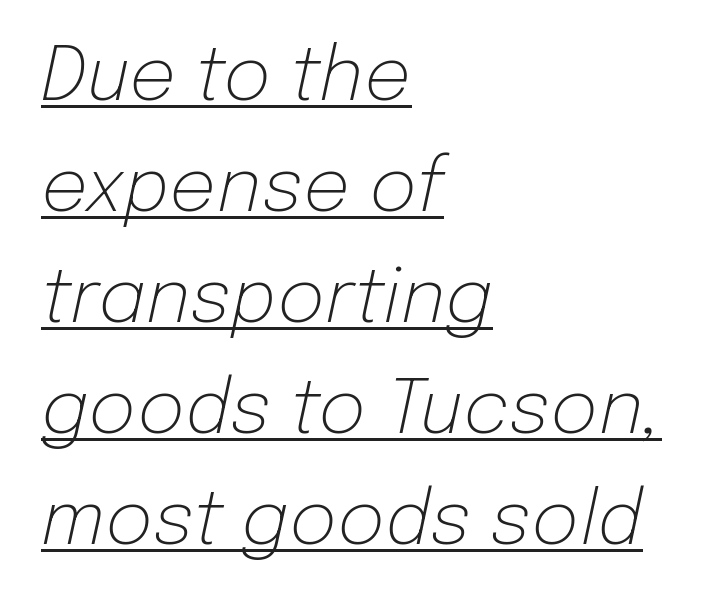
{"italic": "yes", "lean": "right", "slant_degrees": 12, "bold": "no", "weight": "light", "width": "normal", "stroke_contrast": "low", "x_height": "medium", "monospaced": "no", "underline": "yes", "align": "left", "line_spacing": "normal", "line_spacing_ratio": 1.5, "letter_spacing": "normal", "letter_spacing_em": 0.0, "glyph_px": 74}
